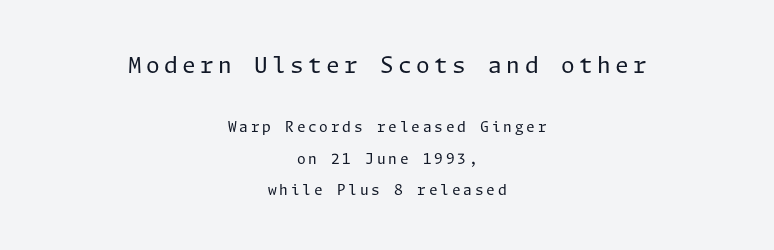
Q: Is the text bold? A: No.
Q: Is the text italic (slanted)? A: No, it is upright.
Q: Is the text underlined? A: No.
Q: How is the paragraph aligned? A: Centered.
Q: Is the spacing between letters normal or unusually wide? A: Unusually wide.
Q: Is the spacing between lines tight, normal or loose? A: Loose.
Q: Which block of text is set in a larger size, the first (top) or the second (bottom)? A: The first (top) one.
